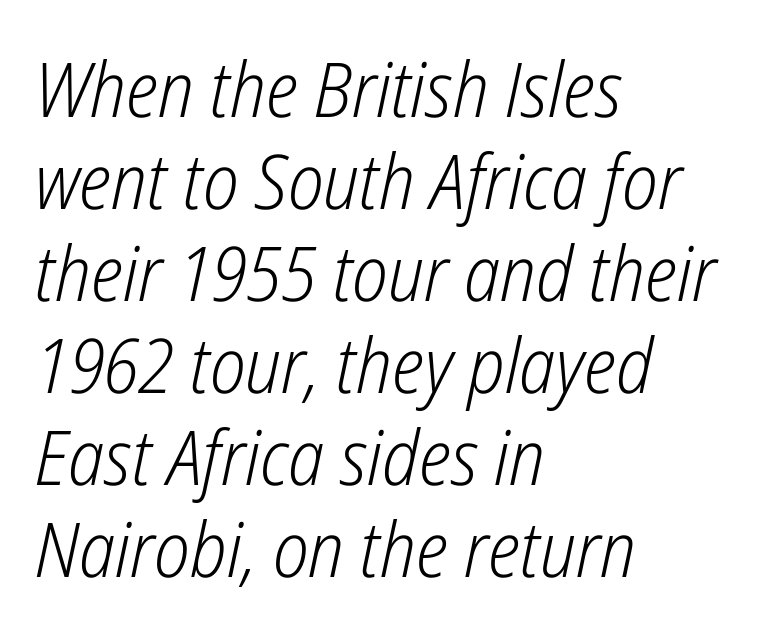
Spacing verdict: proportional, widths tailored to each character. This reads as an unemphasized weight, regular at the heaviest. The specimen omits any rule beneath the text block's lines. Compared with a centered layout, this one pins lines to the left instead.
